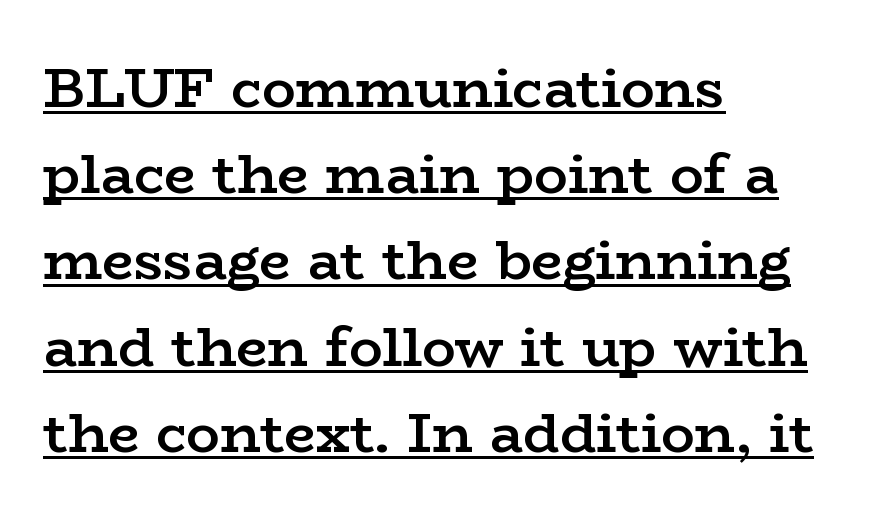
The image shows 56 px semibold, wide serif type, upright; set left-aligned, normal line spacing (1.54x), normal letter spacing, underlined; low stroke contrast and a medium x-height.
